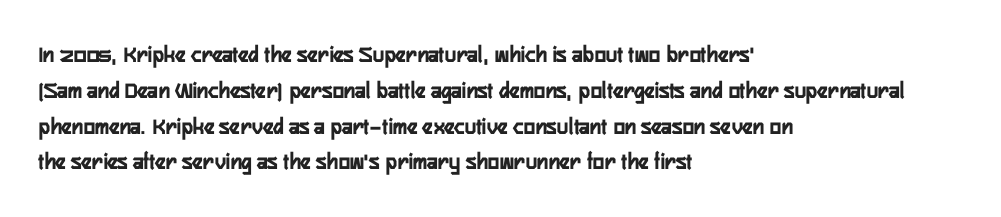
Italic: no, the glyphs are upright roman. Reading down the column, the eye jumps a familiar distance to each next line. Each row of text sits above clean, open space. Chunky letters — that's bold for sure.
